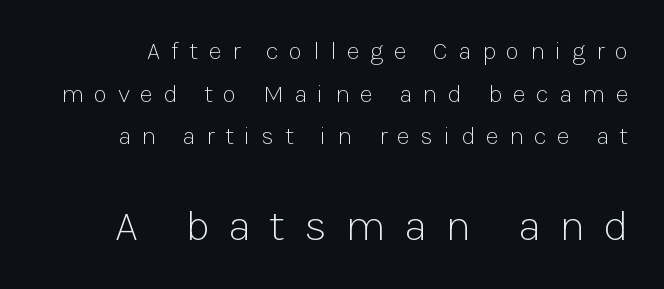
{"serif": "no", "italic": "no", "bold": "no", "weight": "light", "width": "normal", "stroke_contrast": "low", "x_height": "medium", "monospaced": "no", "underline": "no", "line_spacing_ratio": 1.71, "letter_spacing": "wide", "letter_spacing_em": 0.42, "larger_block": "second", "size_ratio": 1.76, "glyph_px": 44}
